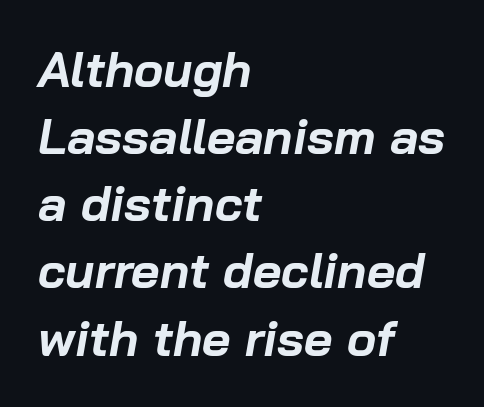
Q: Is the text bold? A: Yes.
Q: Is the text italic (slanted)? A: Yes, it leans right by about 10 degrees.
Q: Is the text underlined? A: No.
Q: How is the paragraph aligned? A: Left-aligned.
Q: Is the spacing between letters normal or unusually wide? A: Normal.
Q: Is the spacing between lines tight, normal or loose? A: Normal.
Q: Width (condensed, normal, or wide)? A: Normal.
Q: Stroke contrast? A: Low.
Q: x-height? A: Medium.
Q: Monospaced? A: No.
